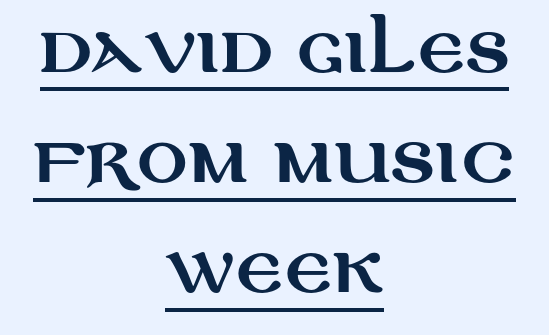
The image shows 63 px wide sans-serif type, upright; set centered, line spacing 1.75x, normal letter spacing, underlined; medium stroke contrast and a large x-height.
